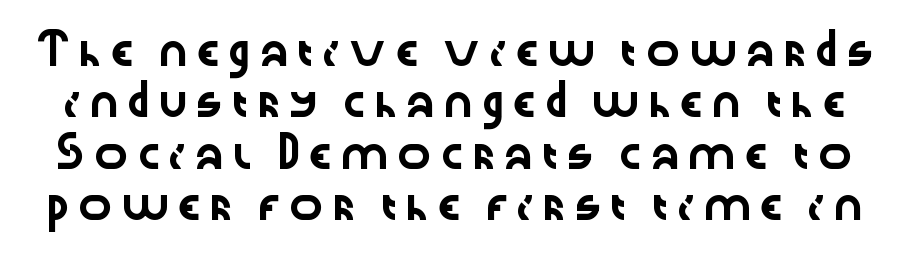
The image shows 29 px wide sans-serif type, upright; set line spacing 1.77x, not underlined; low stroke contrast and a medium x-height.
